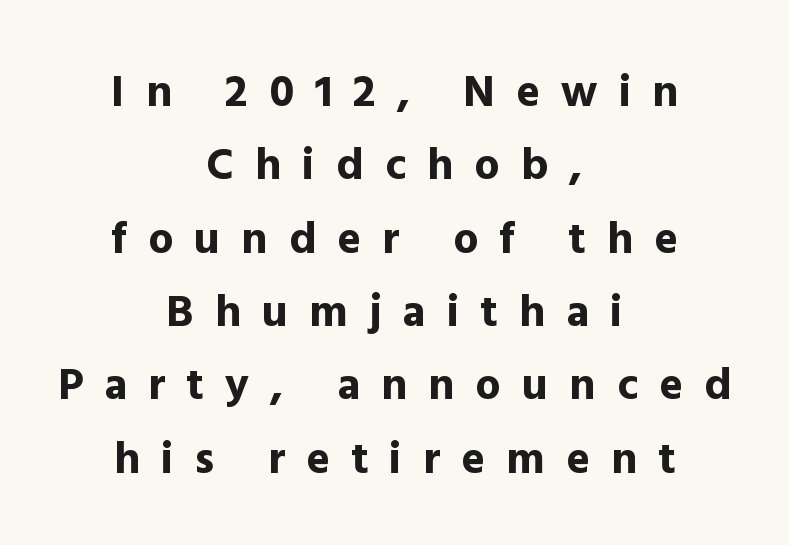
The image shows 45 px bold sans-serif type, upright; set centered, normal line spacing (1.63x), unusually wide letter spacing (+0.47 em), not underlined; a medium x-height.
